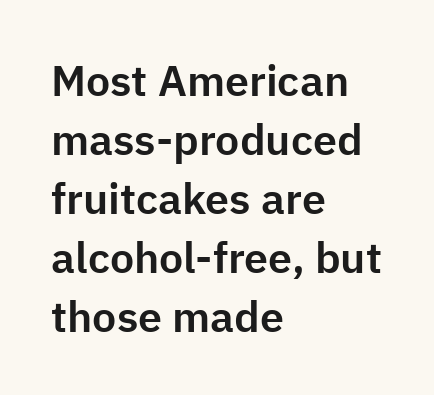
Only glyphs here, with clear space below each row. The letters carry no serifs — their stems end cleanly without finishing strokes. Each new line begins a customary step beneath the previous one. The axis of the letterforms is exactly vertical. This sample has the flowing, uneven cadence of proportional lettering.
